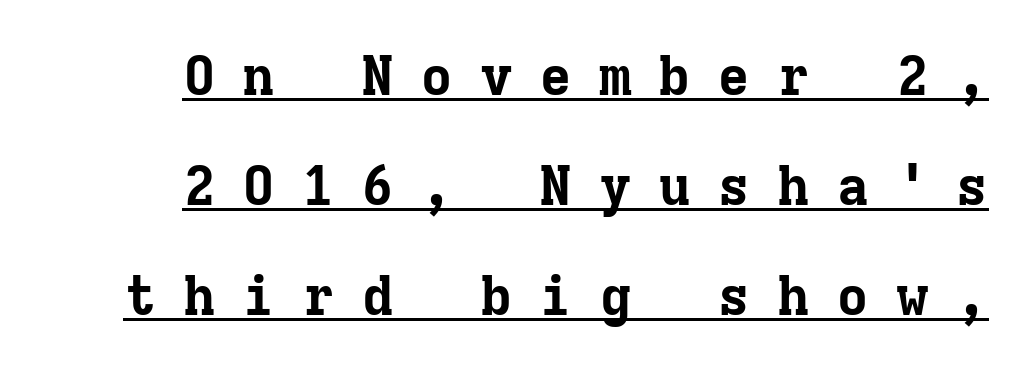
{"serif": "yes", "italic": "no", "bold": "yes", "weight": "bold", "width": "normal", "stroke_contrast": "low", "x_height": "medium", "monospaced": "yes", "underline": "yes", "line_spacing": "loose", "line_spacing_ratio": 2.0, "letter_spacing": "wide", "letter_spacing_em": 0.48, "glyph_px": 55}
